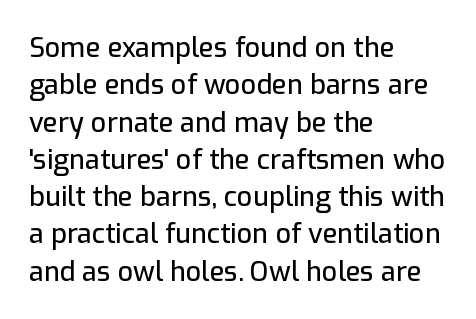
The image shows 27 px text type, upright; set left-aligned, normal line spacing (1.38x), normal letter spacing, not underlined.
